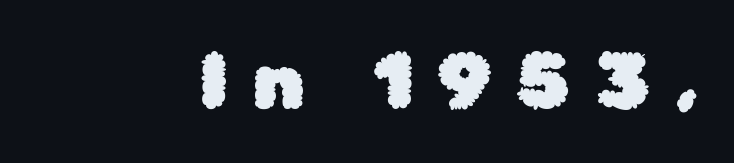
{"serif": "no", "italic": "no", "width": "normal", "stroke_contrast": "low", "x_height": "medium", "monospaced": "no", "underline": "no", "letter_spacing": "wide", "letter_spacing_em": 0.32, "glyph_px": 78}
